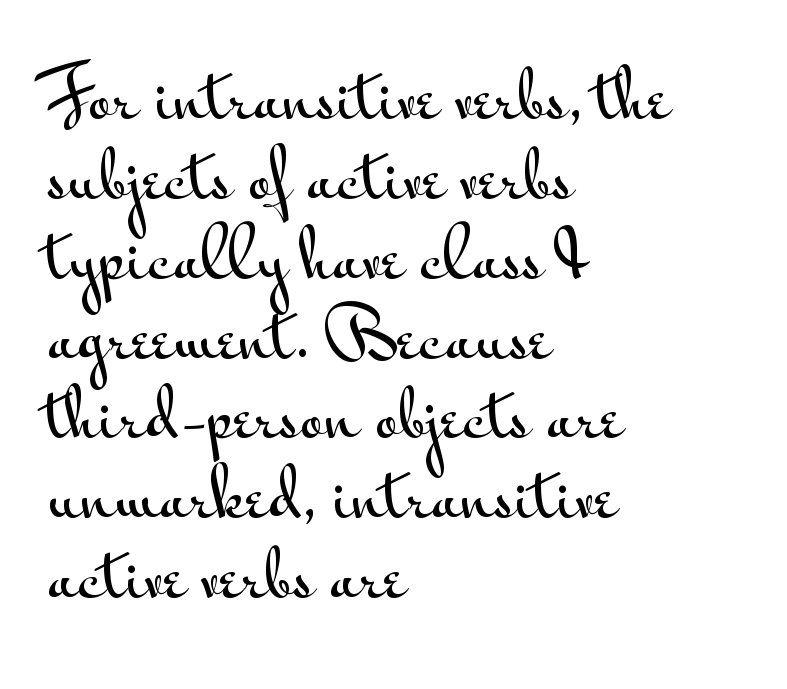
The setting favours the left margin, as ordinary paragraphs usually do. These lines are rendered in a variable-pitch font. The baseline area is clear.
